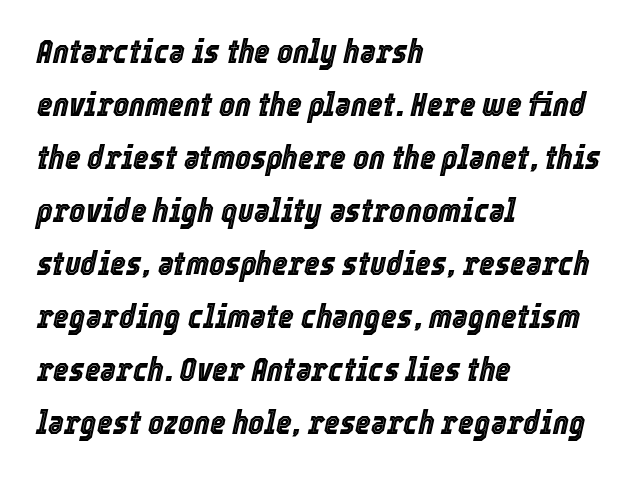
Q: Is the text italic (slanted)? A: Yes, it leans right by about 12 degrees.
Q: Is the text underlined? A: No.
Q: How is the paragraph aligned? A: Left-aligned.
Q: Is the spacing between letters normal or unusually wide? A: Normal.
Q: Is the spacing between lines tight, normal or loose? A: Normal.
Q: Width (condensed, normal, or wide)? A: Condensed.
Q: x-height? A: Medium.
Q: Monospaced? A: No.
